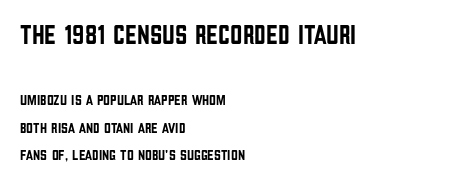
{"italic": "no", "underline": "no", "align": "left", "line_spacing_ratio": 1.84, "letter_spacing": "normal", "letter_spacing_em": 0.0, "larger_block": "first", "size_ratio": 1.8, "glyph_px": 27}
